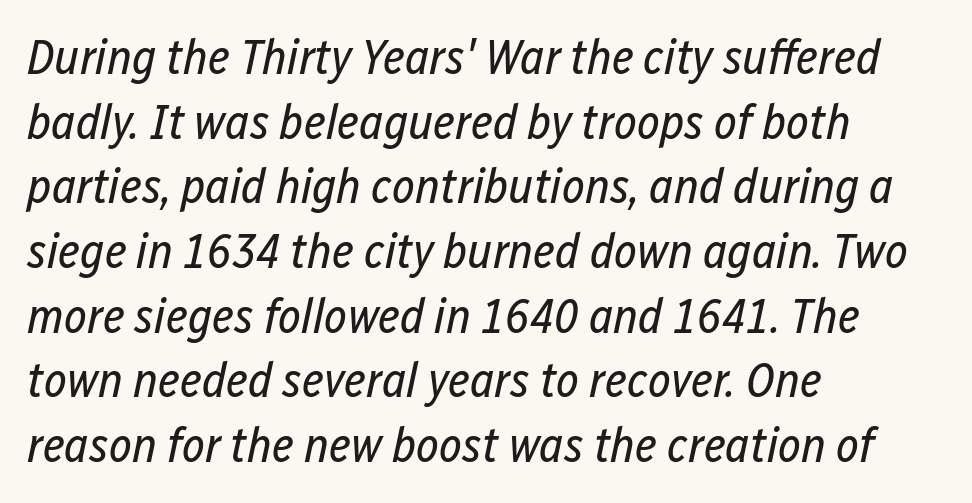
The image shows 49 px regular-weight, condensed type, italic (leaning right); set left-aligned, normal line spacing (1.32x), normal letter spacing, not underlined; low stroke contrast and a medium x-height.
